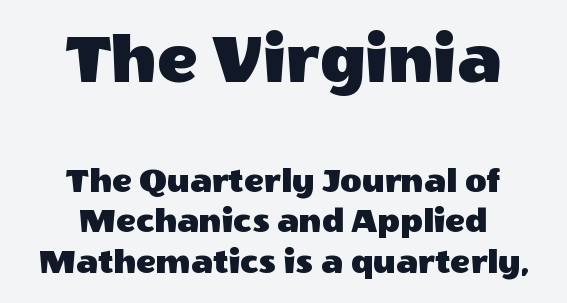
Q: Is the text italic (slanted)? A: No, it is upright.
Q: Is the typeface a serif or a sans-serif typeface? A: Sans-serif.
Q: Is the text underlined? A: No.
Q: How is the paragraph aligned? A: Centered.
Q: Is the spacing between letters normal or unusually wide? A: Normal.
Q: Is the spacing between lines tight, normal or loose? A: Tight.
Q: Which block of text is set in a larger size, the first (top) or the second (bottom)? A: The first (top) one.
Q: Width (condensed, normal, or wide)? A: Normal.
Q: x-height? A: Large.
Q: Monospaced? A: No.
